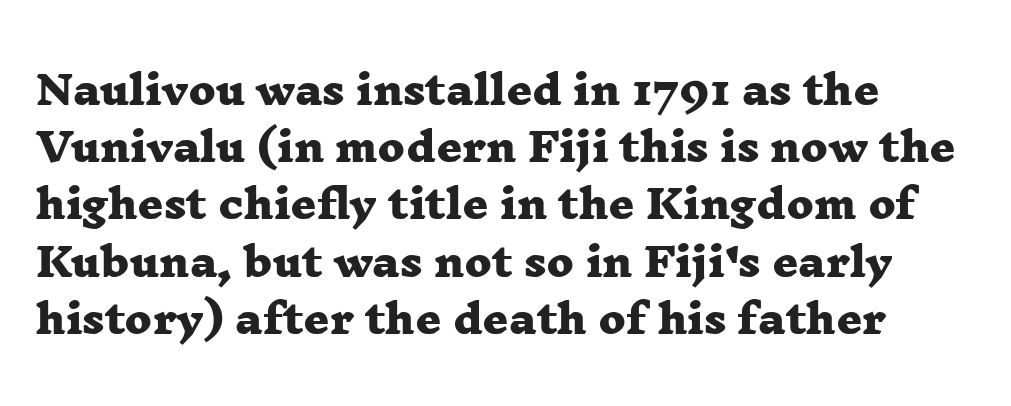
Notice how the passage keeps a crisp vertical edge on the left only. Look at the bottom of the vertical strokes: they flare into serifs here. Horizontal bands of white between lines are of average thickness. Type without underlining.
